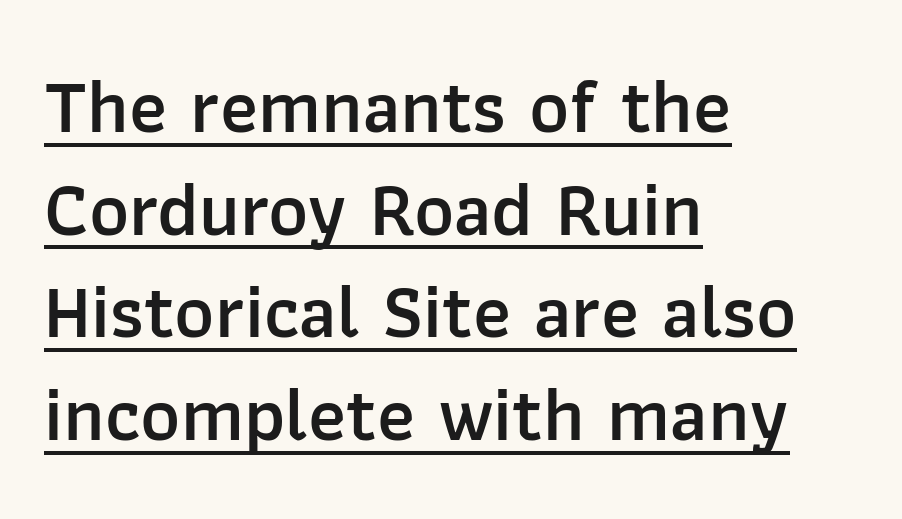
{"serif": "no", "italic": "no", "bold": "semi", "weight": "semibold", "width": "normal", "stroke_contrast": "low", "x_height": "medium", "monospaced": "no", "underline": "yes", "align": "left", "line_spacing": "normal", "line_spacing_ratio": 1.35, "letter_spacing": "normal", "letter_spacing_em": 0.0, "glyph_px": 76}
